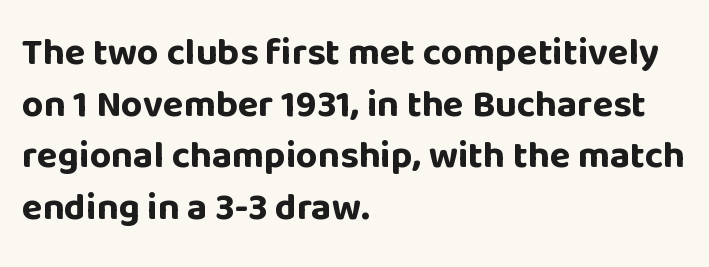
The image shows 38 px bold sans-serif type, upright; set left-aligned, normal line spacing (1.36x), normal letter spacing, not underlined; low stroke contrast and a large x-height.
